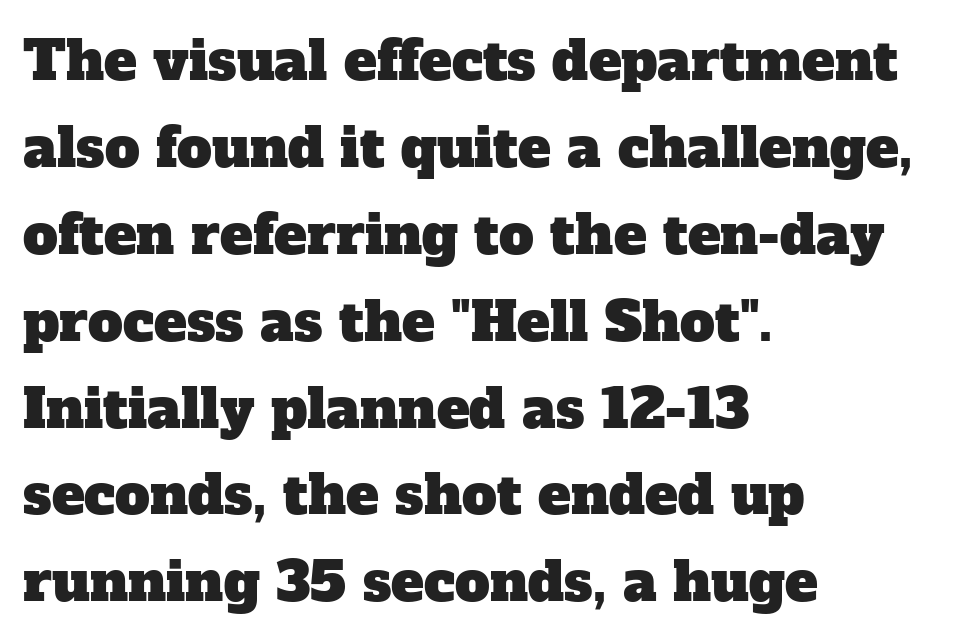
The image shows 55 px serif type; set left-aligned, normal line spacing (1.58x), normal letter spacing, not underlined; low stroke contrast and a medium x-height.
